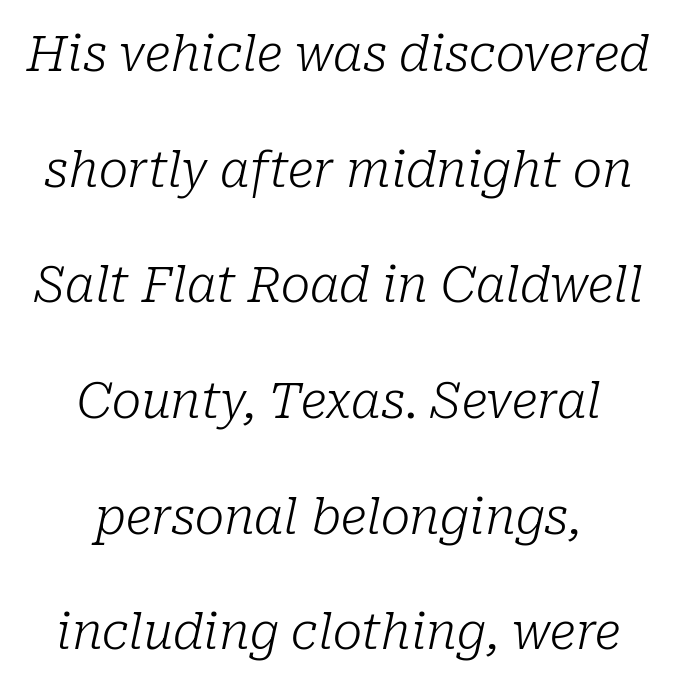
The image shows 49 px light serif type, italic (leaning right); set centered, loose line spacing (2.36x), normal letter spacing, not underlined; low stroke contrast and a medium x-height.
